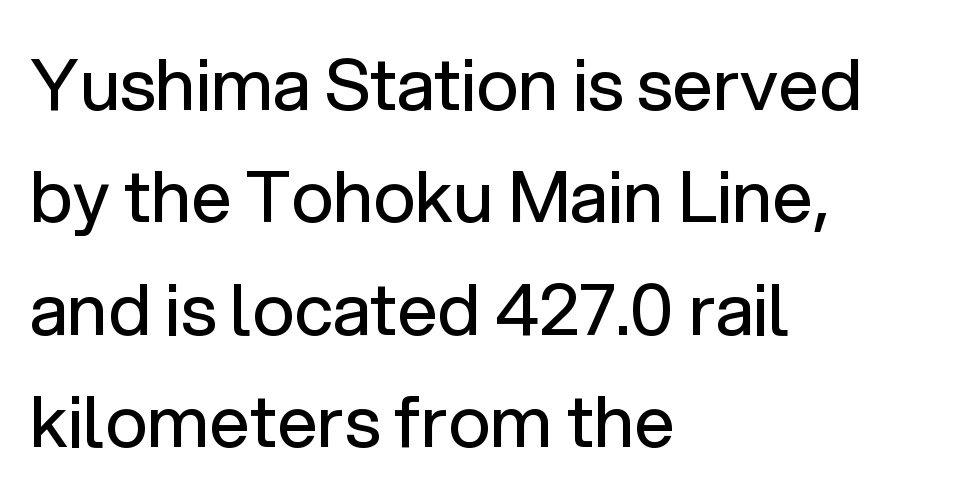
A typesetter would call this proportional, since set widths differ per character. Check the space under the baseline: it is left empty. Glyph-to-glyph distance matches everyday printed text. Reading down the block, your eye returns to a fixed left position each line. Quick note: interline space is typical.
